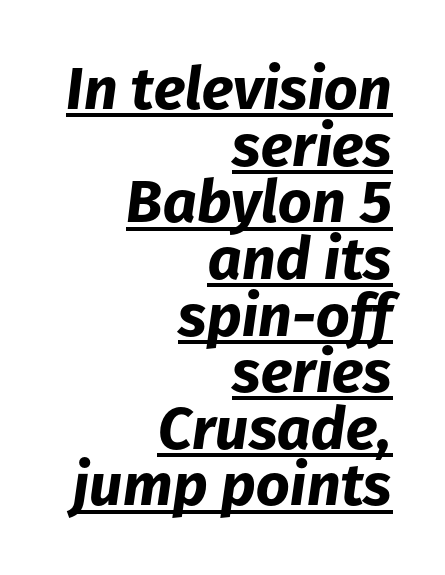
Q: Is the text bold? A: Yes.
Q: Is the text italic (slanted)? A: Yes, it leans right by about 8 degrees.
Q: Is the text underlined? A: Yes.
Q: How is the paragraph aligned? A: Right-aligned.
Q: Is the spacing between letters normal or unusually wide? A: Normal.
Q: Is the spacing between lines tight, normal or loose? A: Tight.
Q: Width (condensed, normal, or wide)? A: Normal.
Q: Stroke contrast? A: Low.
Q: x-height? A: Medium.
Q: Monospaced? A: No.
